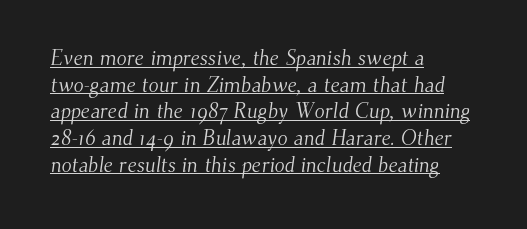
{"bold": "no", "underline": "yes", "align": "left", "line_spacing": "normal", "line_spacing_ratio": 1.27, "letter_spacing": "normal", "letter_spacing_em": 0.0, "glyph_px": 21}
